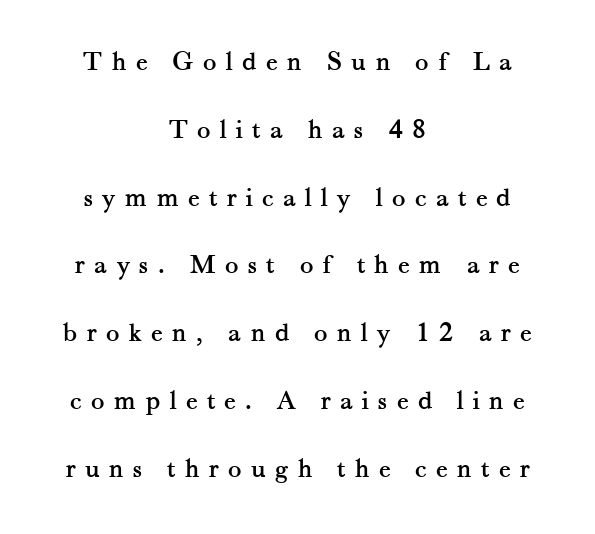
The image shows 28 px serif type, upright; set centered, loose line spacing (2.42x), unusually wide letter spacing (+0.33 em), not underlined; medium stroke contrast and a small x-height.
